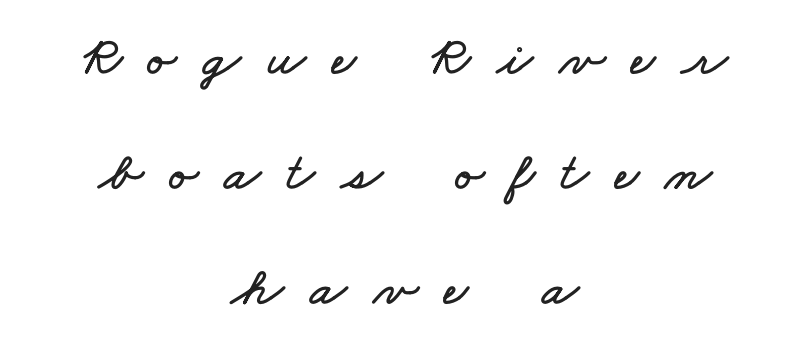
Interline gaps are noticeably wide in this sample. The setting favours the middle, as headings and verse often do. The space directly below the letters is spotless. These lines have a slow, spaced-out rhythm from letter to letter. The passage shown is typed in a proportional face where columns would drift.
